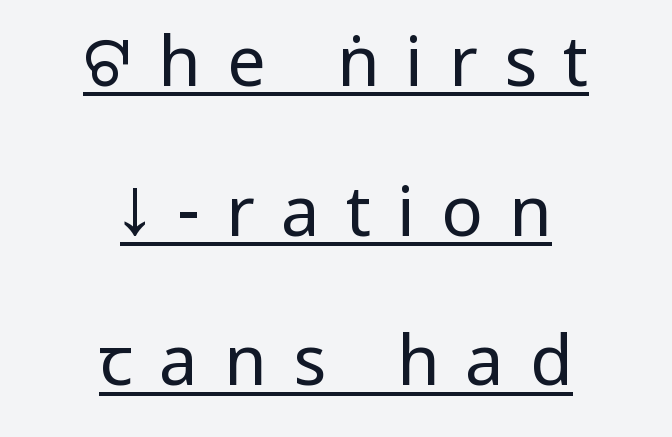
Each line is balanced around a shared central axis. The typeface chosen for these lines omits serifs. The specimen includes a rule beneath the text block's lines. Letter spacing: wide.
